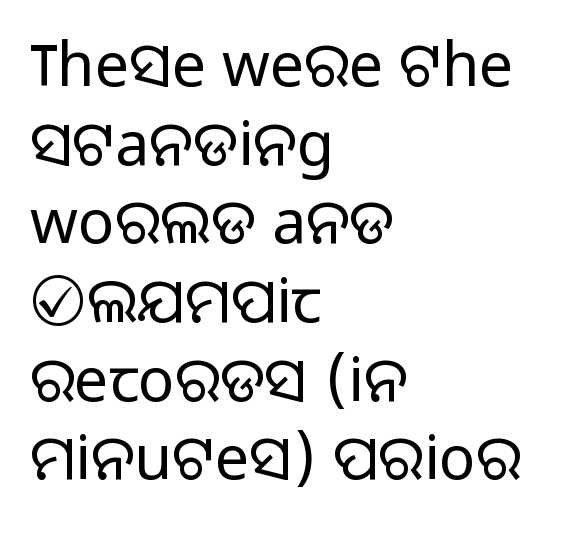
Q: Is the text bold? A: No.
Q: Is the text italic (slanted)? A: No, it is upright.
Q: Is the typeface a serif or a sans-serif typeface? A: Sans-serif.
Q: Is the text underlined? A: No.
Q: How is the paragraph aligned? A: Left-aligned.
Q: Is the spacing between letters normal or unusually wide? A: Normal.
Q: Is the spacing between lines tight, normal or loose? A: Normal.
Q: Width (condensed, normal, or wide)? A: Normal.
Q: Stroke contrast? A: Low.
Q: x-height? A: Medium.
Q: Monospaced? A: No.
